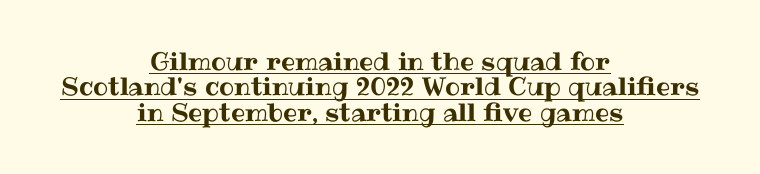
Q: Is the text italic (slanted)? A: No, it is upright.
Q: Is the text underlined? A: Yes.
Q: How is the paragraph aligned? A: Centered.
Q: Is the spacing between letters normal or unusually wide? A: Normal.
Q: Is the spacing between lines tight, normal or loose? A: Tight.
